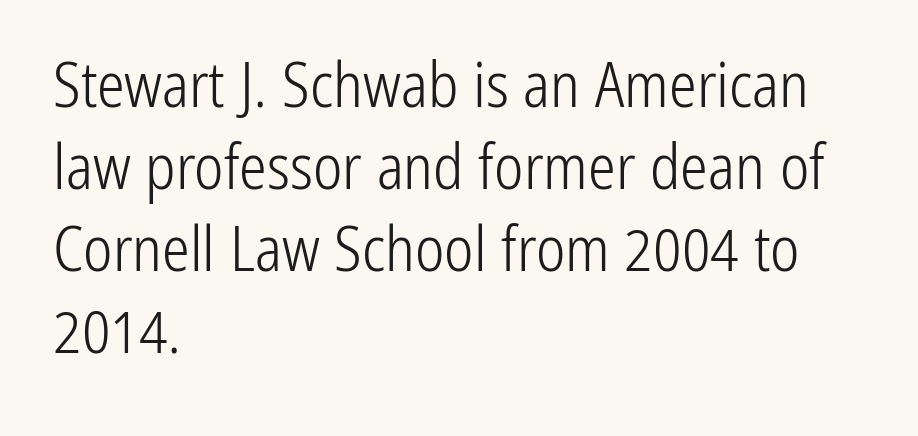
{"serif": "no", "italic": "no", "bold": "no", "weight": "light", "width": "condensed", "stroke_contrast": "low", "x_height": "medium", "monospaced": "no", "underline": "no", "align": "left", "line_spacing": "normal", "line_spacing_ratio": 1.32, "letter_spacing": "normal", "letter_spacing_em": 0.0, "glyph_px": 62}
